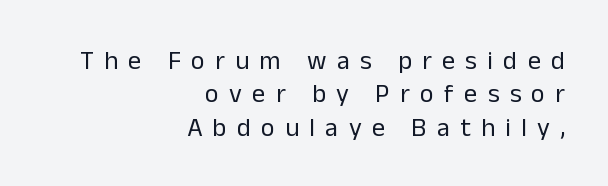
{"italic": "no", "bold": "no", "underline": "no", "align": "right", "line_spacing": "normal", "line_spacing_ratio": 1.28, "letter_spacing": "wide", "letter_spacing_em": 0.4, "glyph_px": 26}
